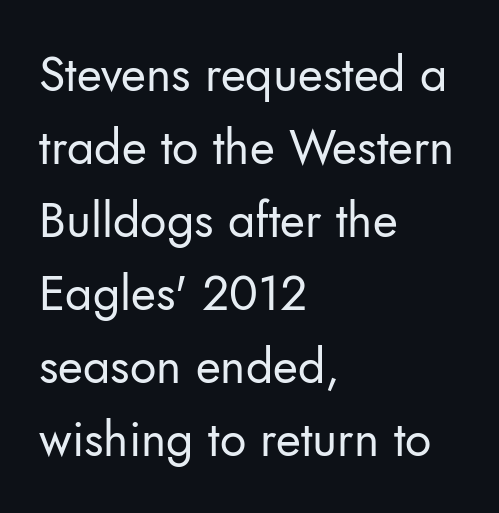
Q: Is the text bold? A: No.
Q: Is the text italic (slanted)? A: No, it is upright.
Q: Is the typeface a serif or a sans-serif typeface? A: Sans-serif.
Q: Is the text underlined? A: No.
Q: How is the paragraph aligned? A: Left-aligned.
Q: Is the spacing between letters normal or unusually wide? A: Normal.
Q: Is the spacing between lines tight, normal or loose? A: Normal.
Q: Width (condensed, normal, or wide)? A: Normal.
Q: Stroke contrast? A: Low.
Q: x-height? A: Small.
Q: Monospaced? A: No.
